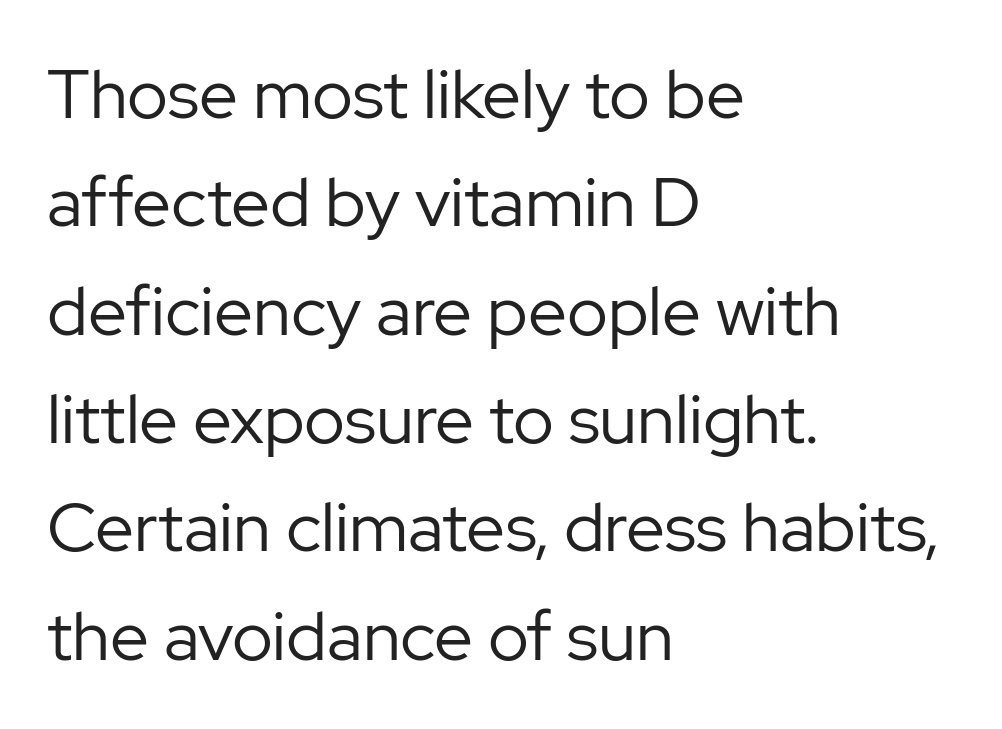
The image shows 69 px regular-weight sans-serif type, upright; set left-aligned, normal line spacing (1.57x), normal letter spacing, not underlined; low stroke contrast and a medium x-height.
